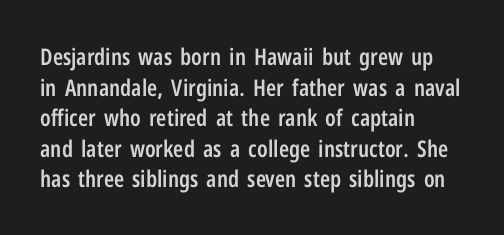
Q: Is the text bold? A: Semi-bold.
Q: Is the text italic (slanted)? A: No, it is upright.
Q: Is the text underlined? A: No.
Q: How is the paragraph aligned? A: Left-aligned.
Q: Is the spacing between letters normal or unusually wide? A: Normal.
Q: Is the spacing between lines tight, normal or loose? A: Normal.
